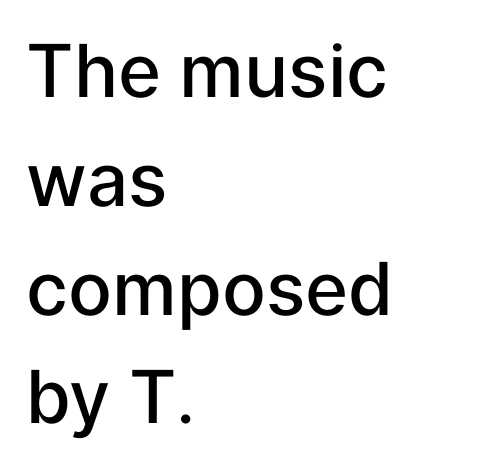
Each glyph is drawn with semibold strokes, heavier than normal yet not fully bold. In terms of posture, this sample is upright. Horizontally, the lines are justified to the leading edge only. The tracking reads as untouched default to a designer's eye. If you measured baseline to baseline, you'd find a middling distance.
